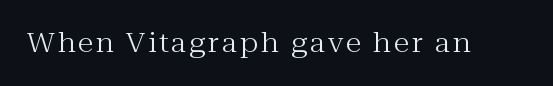
The image shows 26 px text type, upright; set not underlined.
